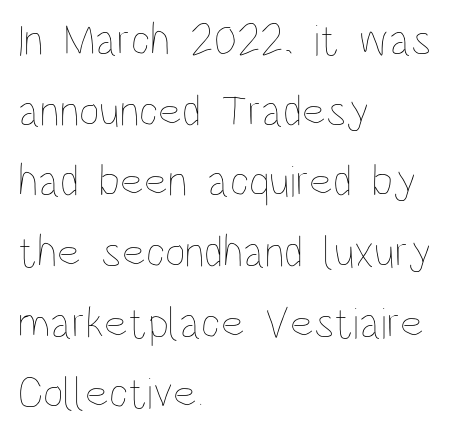
The image shows 45 px thin, condensed type, upright; set left-aligned, normal line spacing (1.57x), normal letter spacing, not underlined; low stroke contrast and a large x-height.
